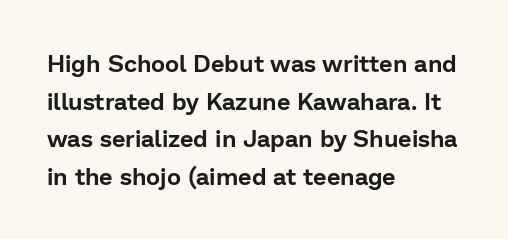
Students, observe: this is what conventionally led text looks like. When letters stand straight like this, we call the style roman or upright. Horizontally, the lines are justified to the leading edge only. The type is set solid horizontally, with unmodified tracking. The baseline area is clear.
